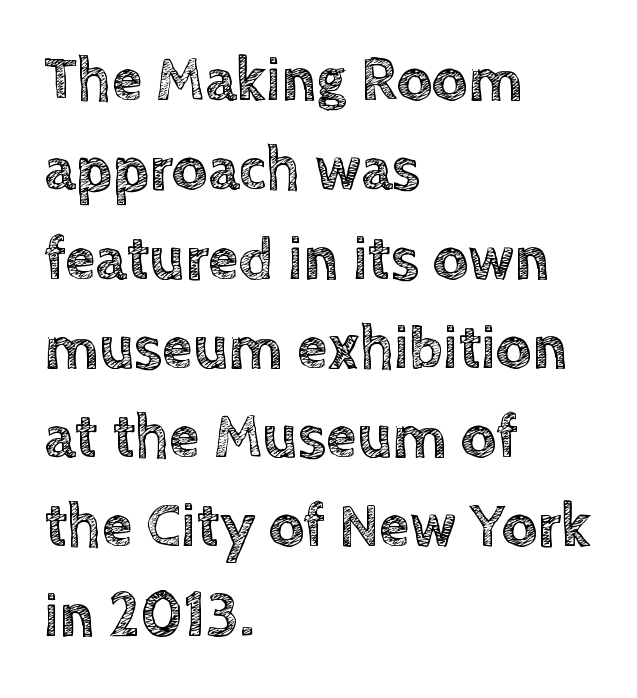
{"italic": "no", "width": "normal", "x_height": "large", "monospaced": "no", "underline": "no", "align": "left", "line_spacing": "normal", "line_spacing_ratio": 1.44, "letter_spacing": "normal", "letter_spacing_em": 0.0, "glyph_px": 62}
